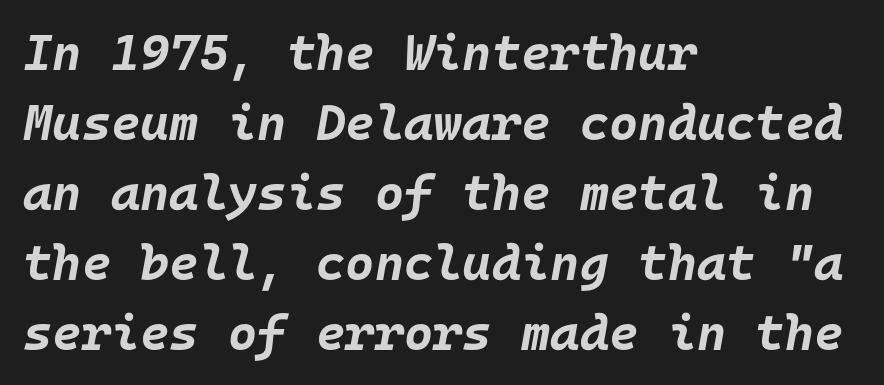
The image shows 50 px bold type, italic (leaning right), monospaced; set left-aligned, normal line spacing (1.4x), normal letter spacing, not underlined; low stroke contrast and a large x-height.
